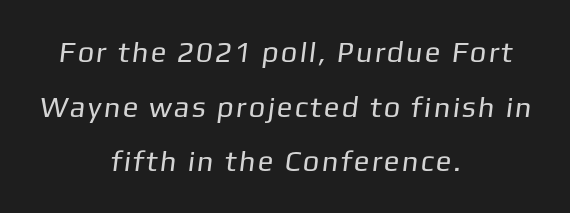
{"serif": "no", "bold": "no", "weight": "regular", "width": "normal", "stroke_contrast": "low", "x_height": "medium", "monospaced": "no", "underline": "no", "align": "center", "line_spacing_ratio": 1.88, "glyph_px": 29}
